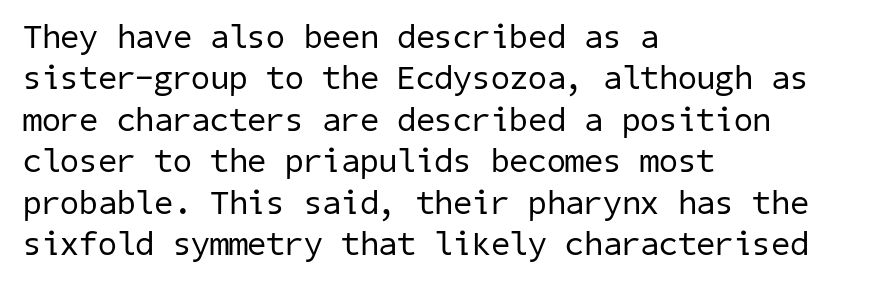
The image shows 34 px regular-weight sans-serif type; set left-aligned, line spacing 1.22x, normal letter spacing, not underlined; low stroke contrast and a medium x-height.
